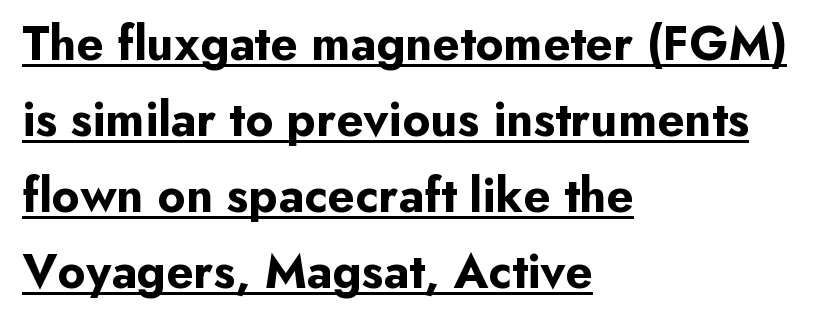
{"serif": "no", "italic": "no", "bold": "yes", "weight": "bold", "width": "normal", "stroke_contrast": "low", "x_height": "small", "monospaced": "no", "underline": "yes", "align": "left", "line_spacing": "normal", "line_spacing_ratio": 1.55, "letter_spacing": "normal", "letter_spacing_em": 0.0, "glyph_px": 49}
